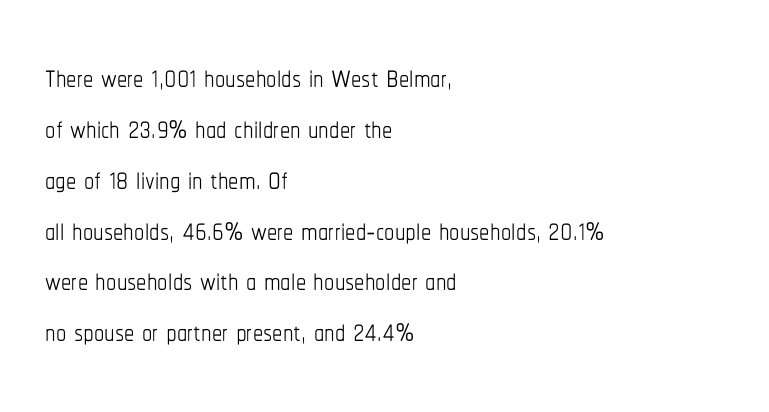
Q: Is the text bold? A: No.
Q: Is the text italic (slanted)? A: No, it is upright.
Q: Is the text underlined? A: No.
Q: How is the paragraph aligned? A: Left-aligned.
Q: Is the spacing between letters normal or unusually wide? A: Normal.
Q: Width (condensed, normal, or wide)? A: Condensed.
Q: Stroke contrast? A: Low.
Q: x-height? A: Medium.
Q: Monospaced? A: No.
